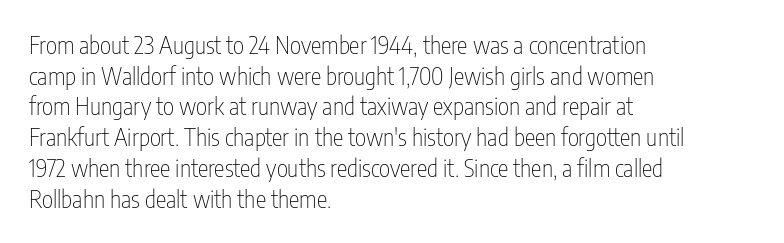
{"italic": "no", "bold": "no", "underline": "no", "align": "left", "line_spacing": "normal", "line_spacing_ratio": 1.28, "letter_spacing": "normal", "letter_spacing_em": 0.0, "glyph_px": 24}
